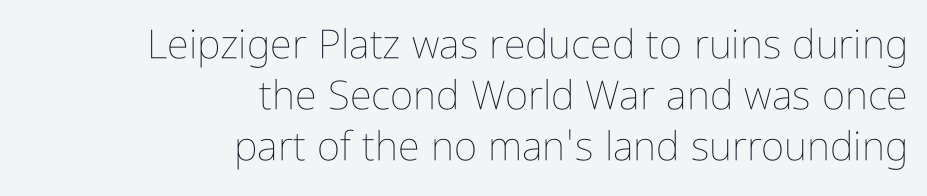
{"italic": "no", "bold": "no", "weight": "thin", "width": "condensed", "stroke_contrast": "low", "x_height": "medium", "monospaced": "no", "underline": "no", "align": "right", "line_spacing": "normal", "line_spacing_ratio": 1.28, "letter_spacing": "normal", "letter_spacing_em": 0.0, "glyph_px": 40}
